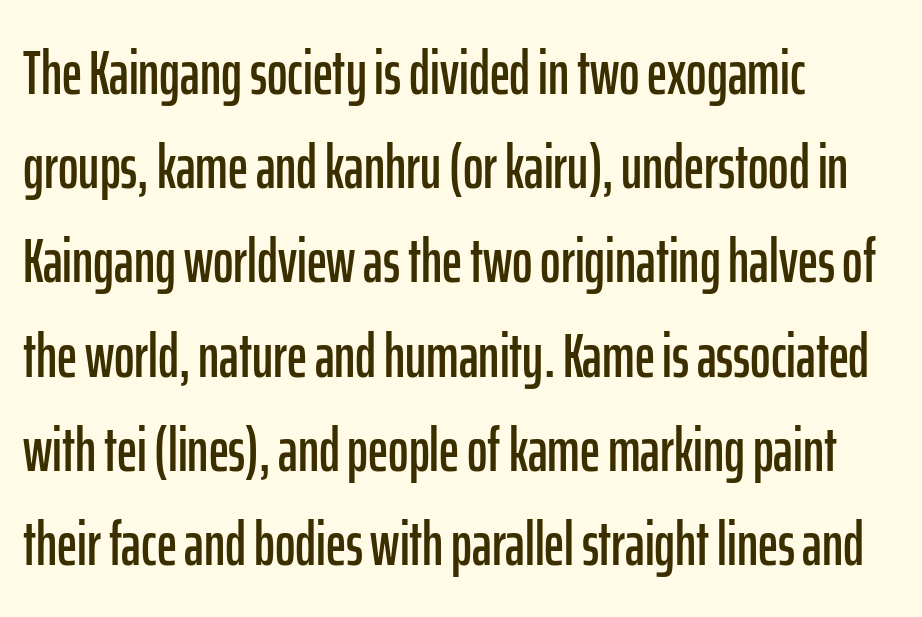
If you measured baseline to baseline, you'd find a middling distance. All the whitespace from short lines collects on the right. Check the space under the baseline: it is left empty. Do the characters align in a grid? No, the font is proportional. I'd call this a sans setting — the letters go barefoot.
